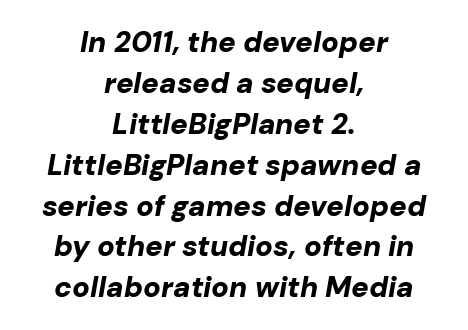
The image shows 29 px bold type, italic (leaning right); set centered, normal line spacing (1.41x), normal letter spacing, not underlined; low stroke contrast and a medium x-height.
